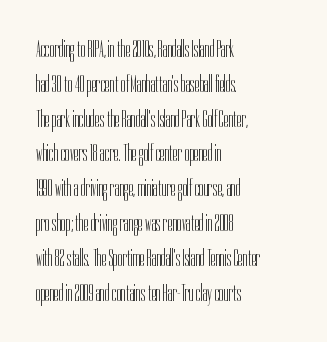
The image shows 24 px text type, upright; set left-aligned, normal line spacing (1.45x), normal letter spacing, not underlined.
